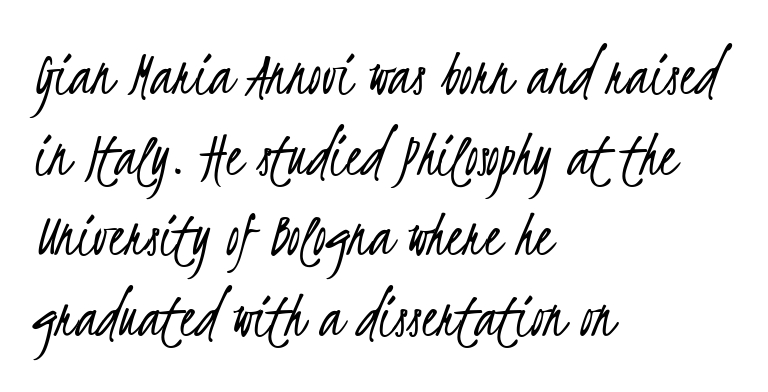
Characters follow at the spacing the type designer built in. Each row of text sits above clean, open space. A student would call this left alignment; a typographer would say flush left, rag right. Looks like regular typesetting: each glyph gets only the width it needs. Vertical stems look standard width or narrower in stroke. Check where the strokes stop: nothing finishes them off — pure sans.
